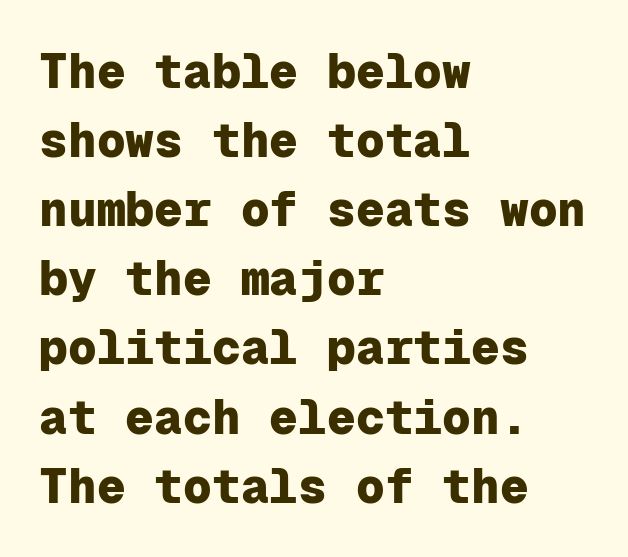
The image shows 48 px heavy sans-serif type, upright, monospaced; set left-aligned, normal line spacing (1.44x), normal letter spacing, not underlined; low stroke contrast and a medium x-height.
